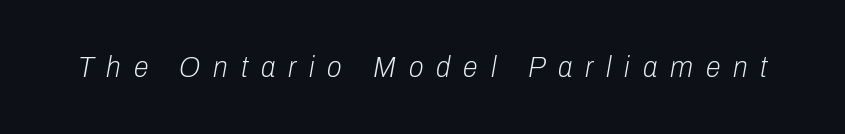
{"italic": "yes", "lean": "right", "slant_degrees": 10, "bold": "no", "weight": "light", "width": "condensed", "stroke_contrast": "low", "x_height": "medium", "monospaced": "no", "underline": "no", "letter_spacing": "wide", "letter_spacing_em": 0.43, "glyph_px": 30}
